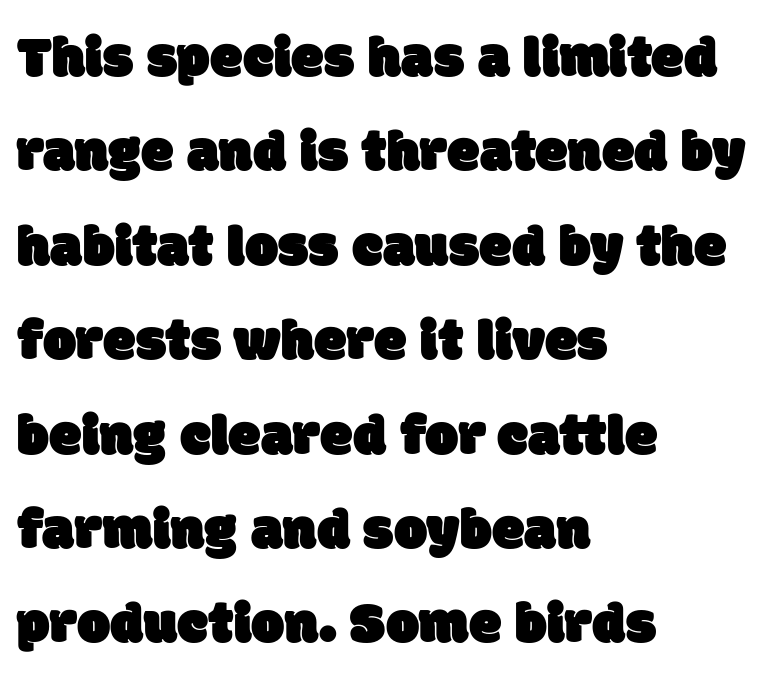
The image shows 59 px sans-serif type; set left-aligned, normal line spacing (1.6x), normal letter spacing, not underlined; low stroke contrast and a large x-height.
